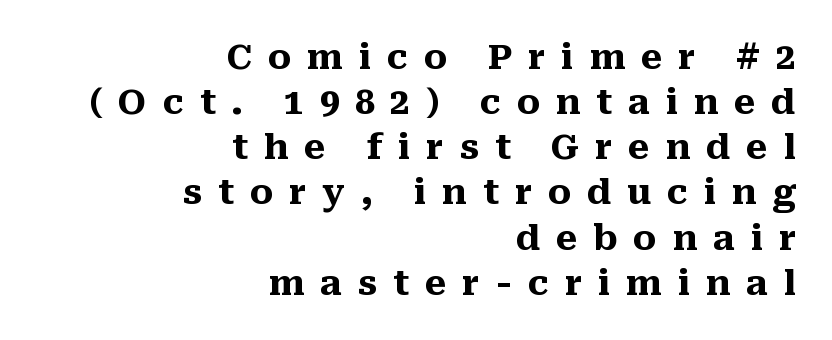
The image shows 35 px heavy serif type, upright; set right-aligned, normal line spacing (1.29x), unusually wide letter spacing (+0.45 em), not underlined; medium stroke contrast and a medium x-height.
